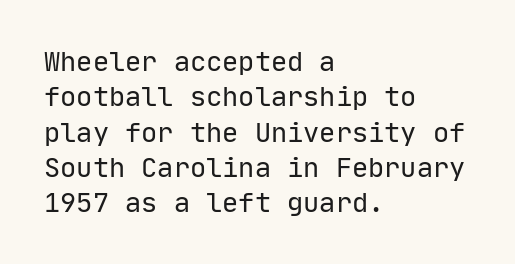
{"italic": "no", "bold": "no", "underline": "no", "align": "left", "line_spacing": "normal", "line_spacing_ratio": 1.31, "letter_spacing": "normal", "letter_spacing_em": 0.0, "glyph_px": 27}
